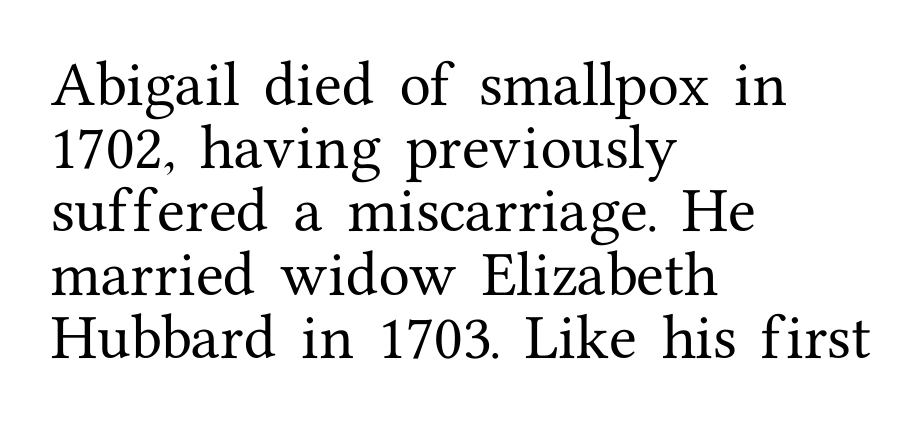
{"serif": "yes", "italic": "no", "width": "normal", "stroke_contrast": "medium", "x_height": "medium", "monospaced": "no", "underline": "no", "align": "left", "line_spacing_ratio": 1.24, "letter_spacing": "normal", "letter_spacing_em": 0.0, "glyph_px": 51}
